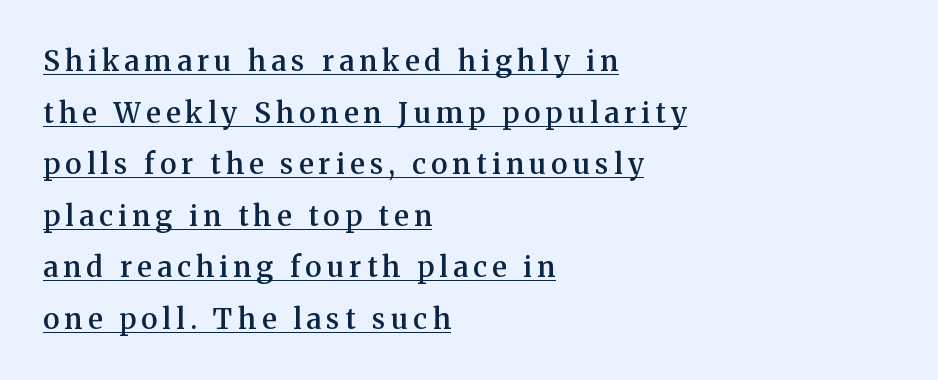
{"serif": "yes", "italic": "no", "bold": "semi", "weight": "semibold", "width": "normal", "stroke_contrast": "medium", "x_height": "medium", "monospaced": "no", "underline": "yes", "align": "left", "line_spacing_ratio": 1.84, "glyph_px": 28}
